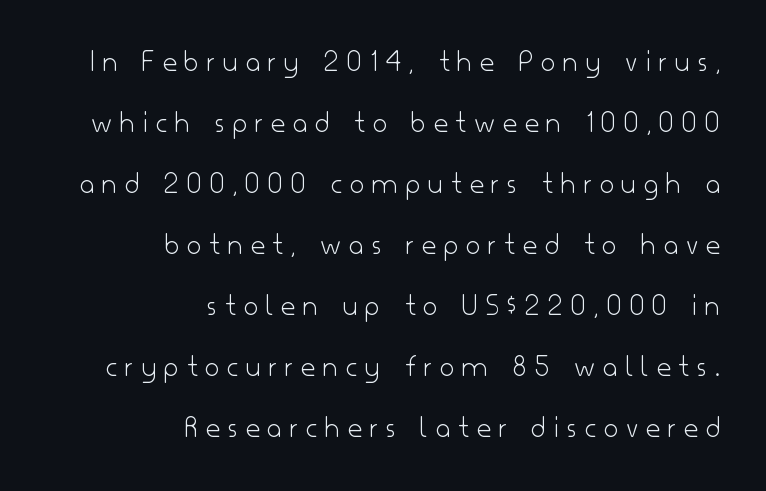
Type style note: lacks serifs. The cut favours lightness, reaching ordinary text weight at its darkest. You could fit nearly another row in the gap between these rows. Inter-character spacing is expanded well beyond the font's built-in metrics.
